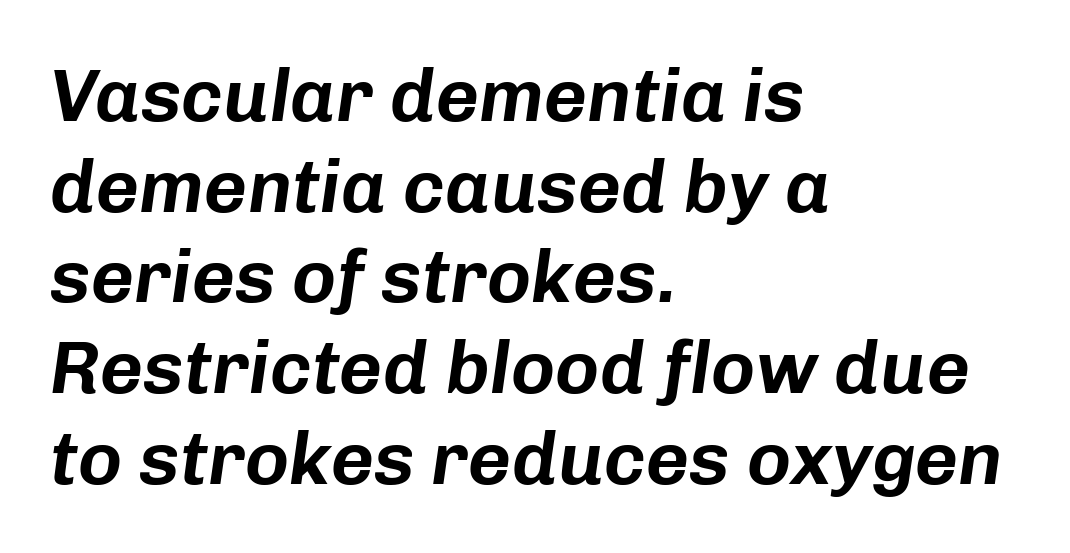
{"italic": "yes", "lean": "right", "slant_degrees": 8, "width": "normal", "stroke_contrast": "low", "x_height": "medium", "monospaced": "no", "underline": "no", "align": "left", "line_spacing_ratio": 1.21, "letter_spacing": "normal", "letter_spacing_em": 0.0, "glyph_px": 75}
